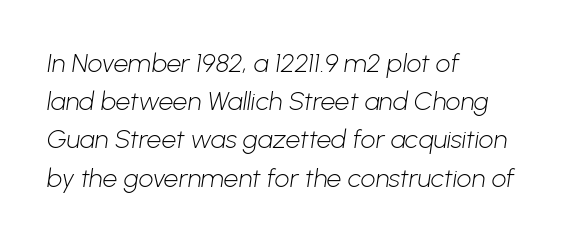
Unmarked baselines from the first word to the last. Each word holds together tightly as a unit, with standard inter-letter gaps. What's the leading like? Ordinary, nothing unusual. Unbolded letterforms with no extra heft.
